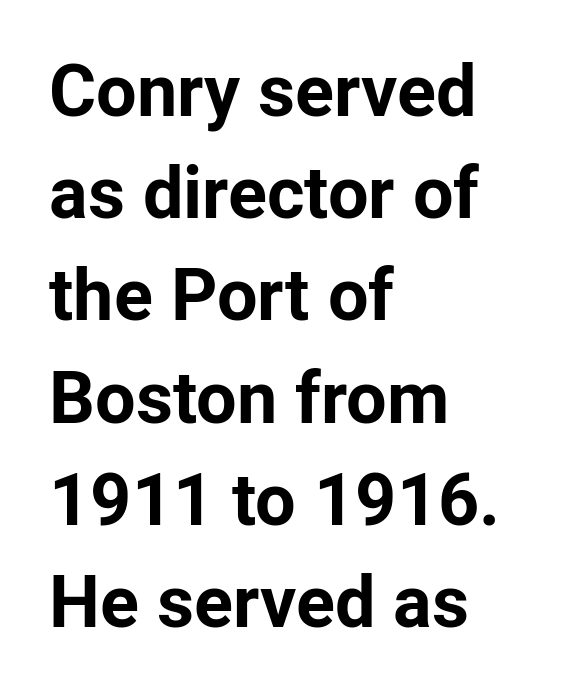
Spacing between characters is what you'd get straight out of the box. Teacher's note: observe the even left margin — that is flush-left alignment. Glance below the letters and you will spot only blank space. Pretty heavy lettering here — definitely bold. Character widths vary here, with narrow letters taking less room than wide ones.
